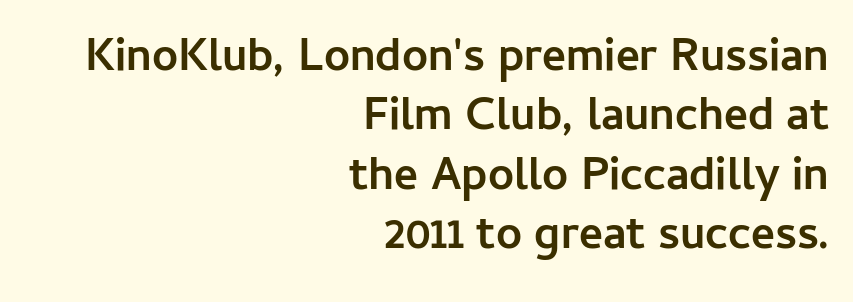
{"serif": "no", "italic": "no", "bold": "yes", "weight": "semibold", "width": "normal", "stroke_contrast": "low", "x_height": "medium", "monospaced": "no", "underline": "no", "align": "right", "line_spacing": "normal", "line_spacing_ratio": 1.29, "letter_spacing": "normal", "letter_spacing_em": 0.0, "glyph_px": 46}
